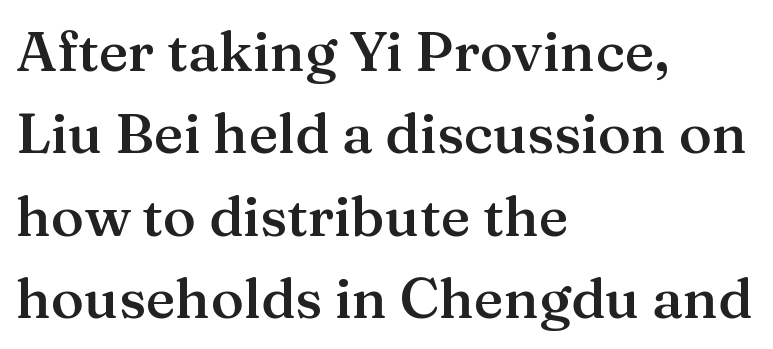
The image shows 56 px semibold serif type, upright; set left-aligned, normal line spacing (1.47x), normal letter spacing, not underlined; medium stroke contrast and a medium x-height.
